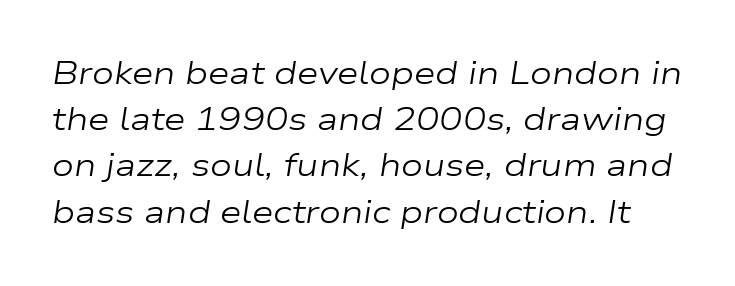
{"italic": "yes", "lean": "right", "slant_degrees": 9, "bold": "no", "weight": "regular", "width": "wide", "stroke_contrast": "low", "x_height": "medium", "monospaced": "no", "underline": "no", "line_spacing": "normal", "line_spacing_ratio": 1.49, "letter_spacing": "normal", "letter_spacing_em": 0.0, "glyph_px": 31}
